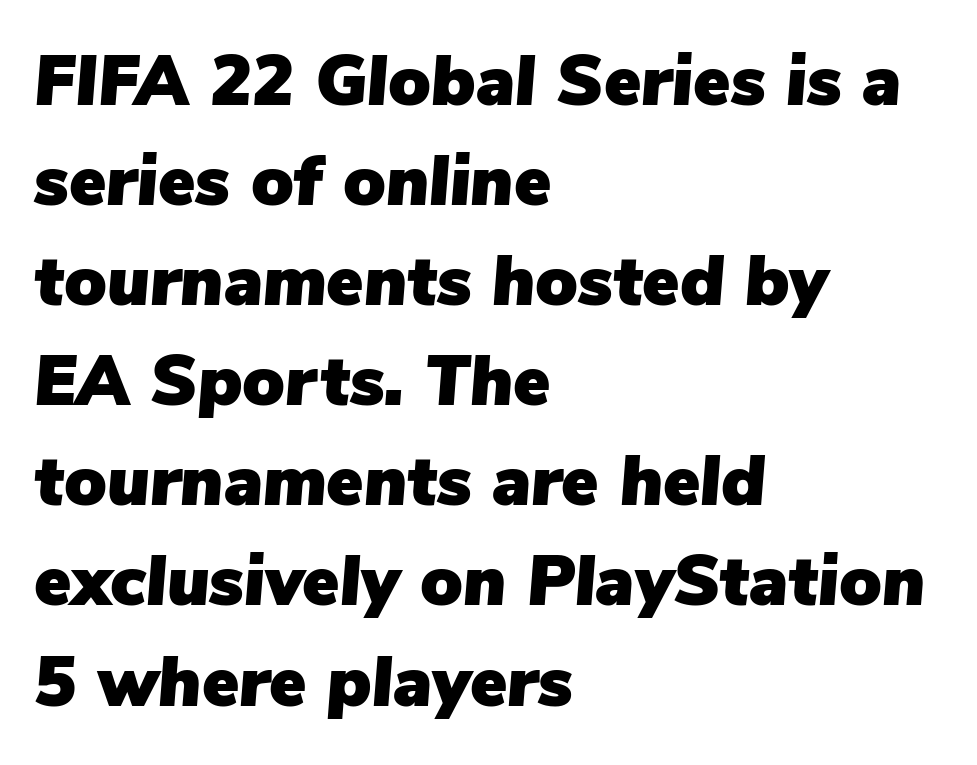
{"italic": "yes", "lean": "right", "slant_degrees": 5, "width": "normal", "stroke_contrast": "low", "x_height": "medium", "monospaced": "no", "underline": "no", "align": "left", "line_spacing": "normal", "line_spacing_ratio": 1.43, "letter_spacing": "normal", "letter_spacing_em": 0.0, "glyph_px": 70}
